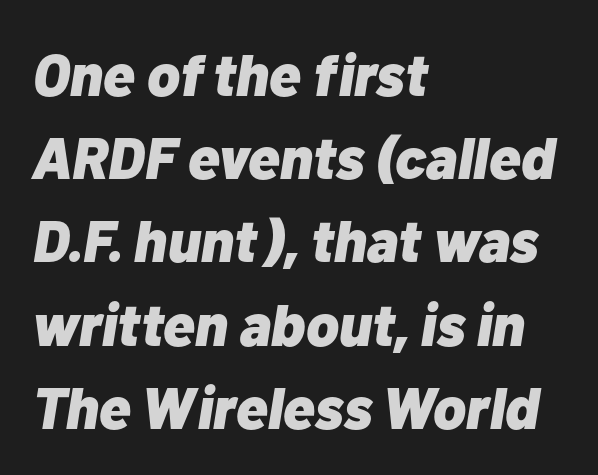
Each word holds together tightly as a unit, with standard inter-letter gaps. Italic: yes, the glyphs are oblique. The face used here is proportionally spaced, like ordinary book or web type. This sample is left-justified, so line endings fall wherever the words run out.
